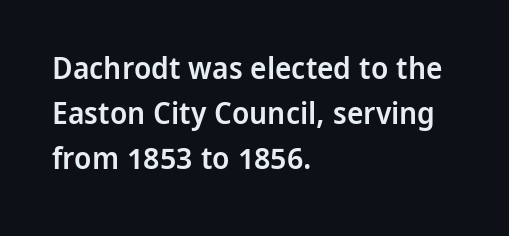
Rendered with straight, roman letterforms. Proportional: the letters do not fall into vertical columns. Left-aligned paragraph, ragged on the right. The specimen omits any rule beneath the text block's lines.
